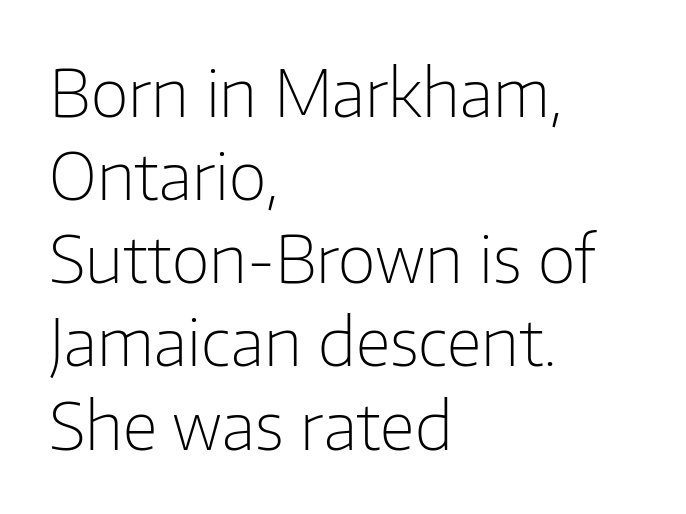
{"serif": "no", "italic": "no", "bold": "no", "weight": "light", "width": "normal", "stroke_contrast": "low", "x_height": "medium", "monospaced": "no", "underline": "no", "align": "left", "line_spacing": "normal", "line_spacing_ratio": 1.26, "letter_spacing": "normal", "letter_spacing_em": 0.0, "glyph_px": 66}
